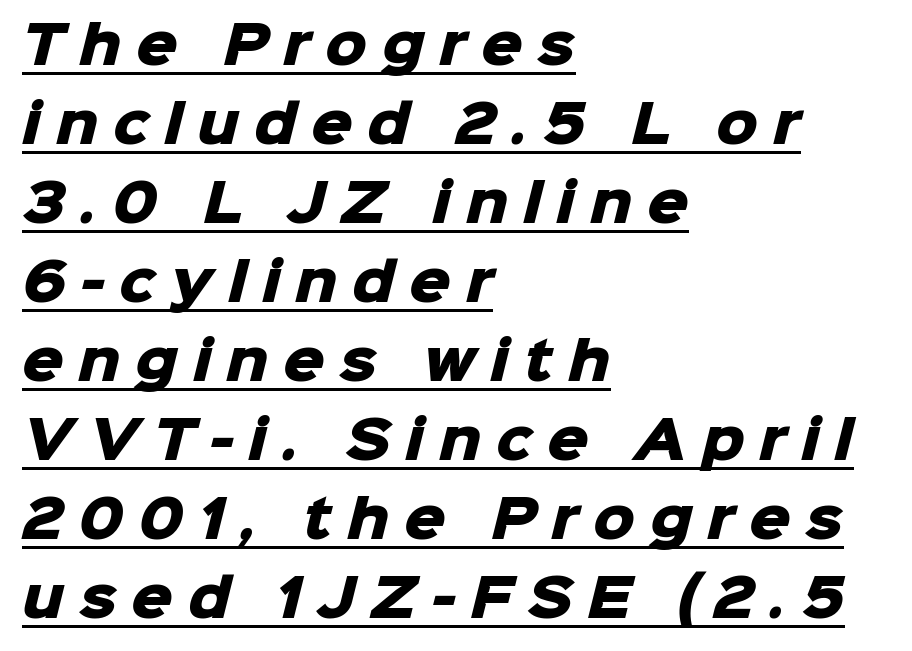
Q: Is the text bold? A: Yes.
Q: Is the typeface a serif or a sans-serif typeface? A: Sans-serif.
Q: Is the text underlined? A: Yes.
Q: How is the paragraph aligned? A: Left-aligned.
Q: Is the spacing between letters normal or unusually wide? A: Unusually wide.
Q: Is the spacing between lines tight, normal or loose? A: Normal.
Q: Width (condensed, normal, or wide)? A: Normal.
Q: Stroke contrast? A: Low.
Q: x-height? A: Medium.
Q: Monospaced? A: No.
